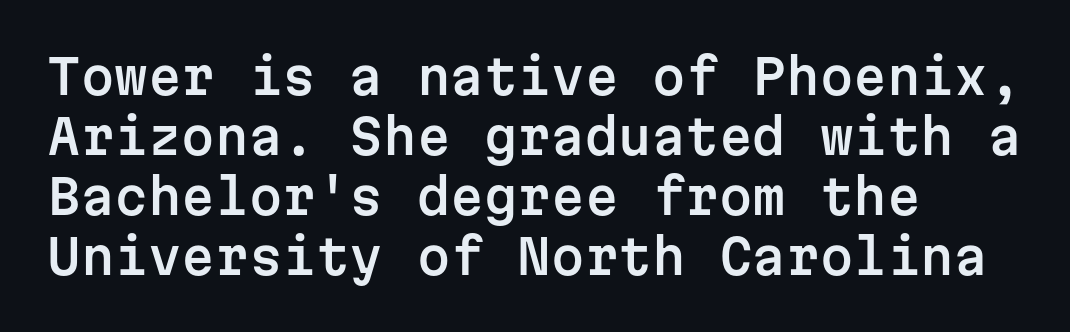
The image shows 48 px sans-serif type, upright, monospaced; set left-aligned, normal line spacing (1.25x), normal letter spacing, not underlined; low stroke contrast and a medium x-height.
